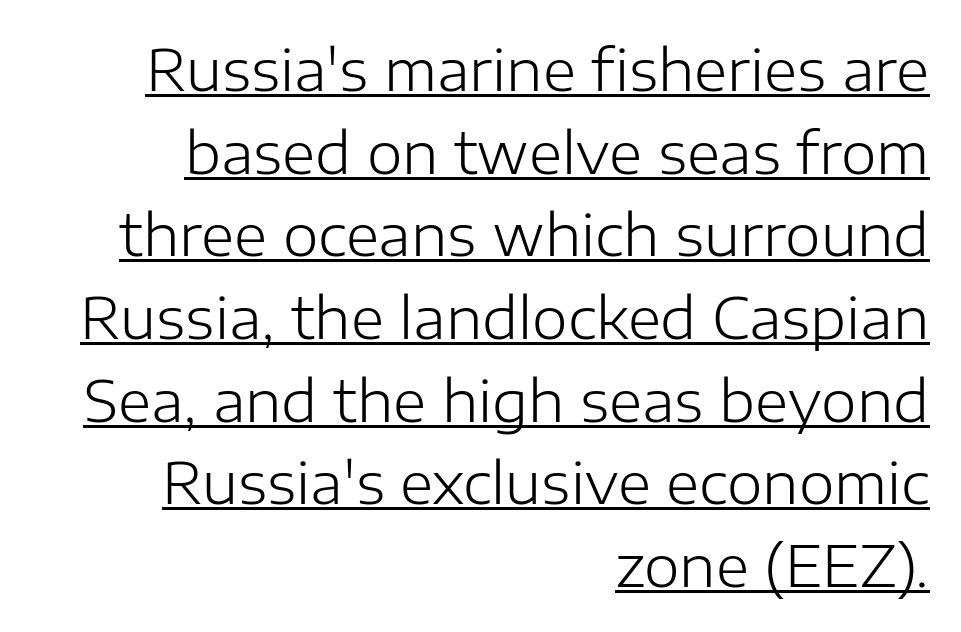
Line endings align vertically; line beginnings do not. The letters stand upright; this is a roman face. The glyphs in this specimen are sans serif. Unbolded letterforms with no extra heft.
